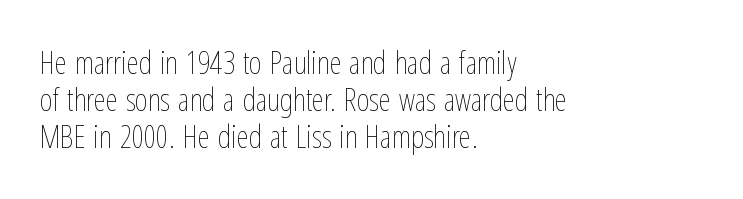
{"italic": "no", "bold": "no", "weight": "thin", "width": "condensed", "stroke_contrast": "low", "x_height": "medium", "monospaced": "no", "underline": "no", "align": "left", "line_spacing_ratio": 1.2, "letter_spacing": "normal", "letter_spacing_em": 0.0, "glyph_px": 31}
